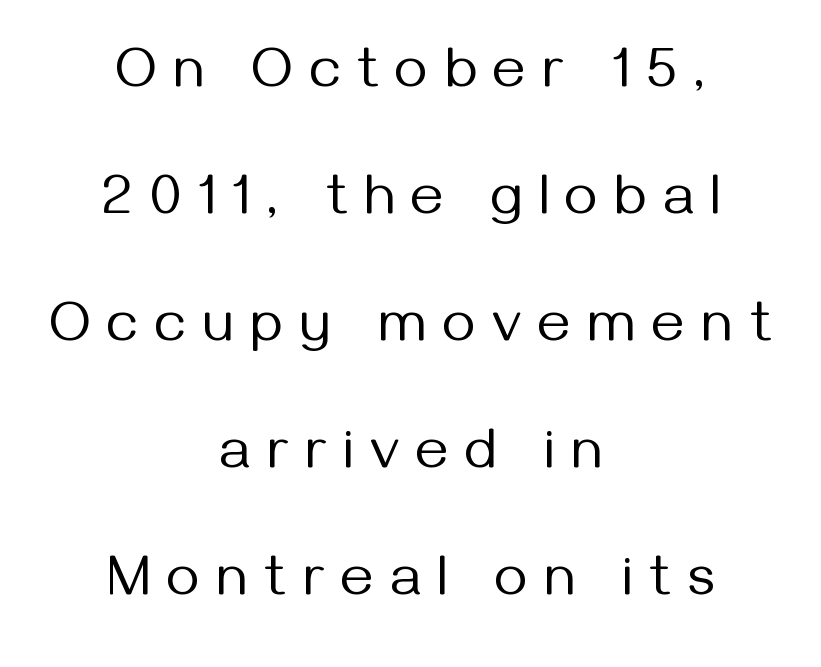
Observe the wide spacing: letters keep a clear distance from each other. A clean baseline with only descenders dipping below it. Stem width sits at or under what a default text font uses. This sample has the flowing, uneven cadence of proportional lettering. The passage shown stacks its lines with a broad gap. Designer's note — italics off, roman on.
